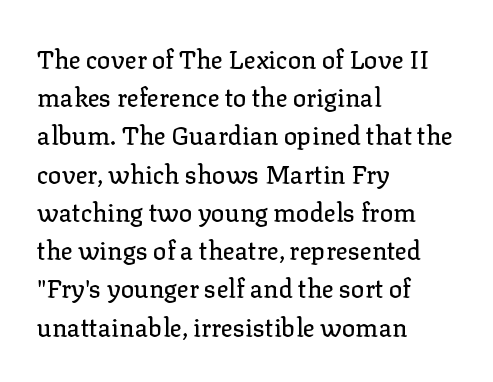
Descenders hang freely into open space. Teacher's note: observe the even left margin — that is flush-left alignment. The vertical gap from one line to the next is medium. If you drew a line through each stem, it would be perfectly vertical. The letters sit at their default tracking, neither squeezed nor spread.
